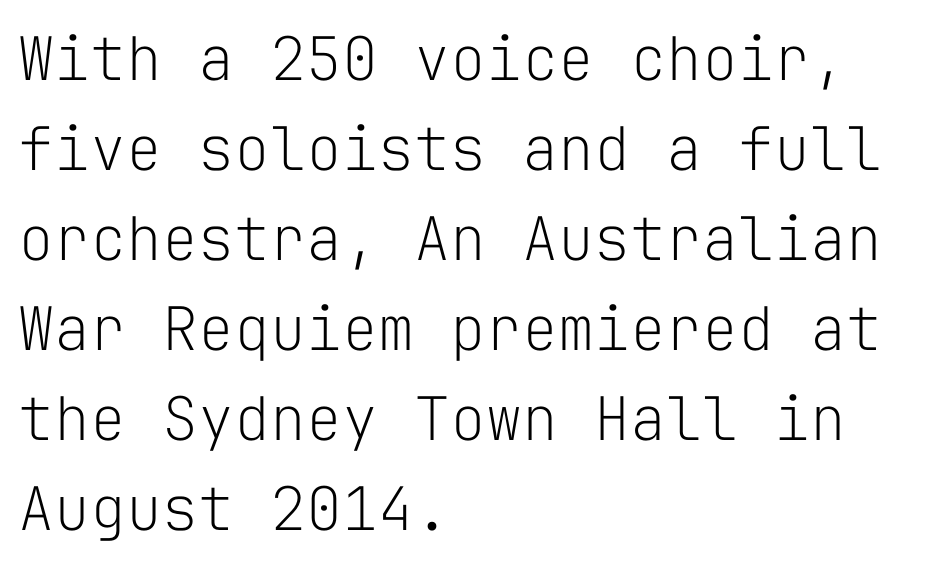
Q: Is the text bold? A: No.
Q: Is the text italic (slanted)? A: No, it is upright.
Q: Is the typeface a serif or a sans-serif typeface? A: Sans-serif.
Q: Is the text underlined? A: No.
Q: How is the paragraph aligned? A: Left-aligned.
Q: Is the spacing between letters normal or unusually wide? A: Normal.
Q: Is the spacing between lines tight, normal or loose? A: Normal.
Q: Width (condensed, normal, or wide)? A: Normal.
Q: Stroke contrast? A: Low.
Q: x-height? A: Medium.
Q: Monospaced? A: Yes.
